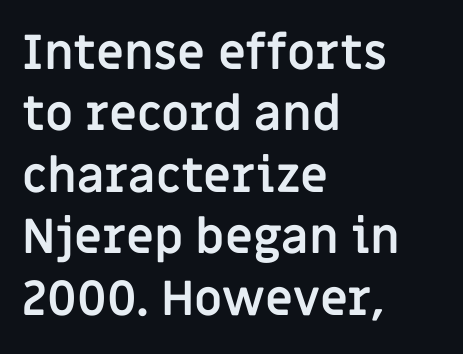
The image shows 48 px semibold sans-serif type, upright; set left-aligned, normal line spacing (1.28x), normal letter spacing, not underlined; low stroke contrast and a large x-height.
